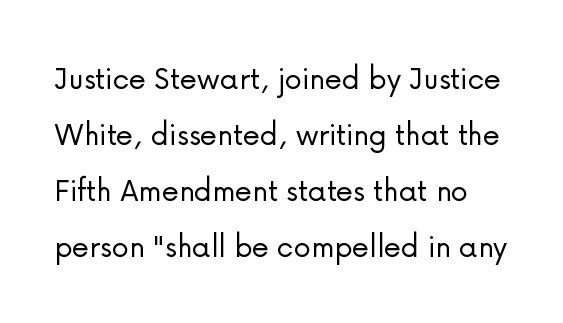
Q: Is the text bold? A: No.
Q: Is the text italic (slanted)? A: No, it is upright.
Q: Is the typeface a serif or a sans-serif typeface? A: Sans-serif.
Q: Is the text underlined? A: No.
Q: Is the spacing between letters normal or unusually wide? A: Normal.
Q: Is the spacing between lines tight, normal or loose? A: Normal.
Q: Width (condensed, normal, or wide)? A: Normal.
Q: Stroke contrast? A: Low.
Q: x-height? A: Medium.
Q: Monospaced? A: No.
